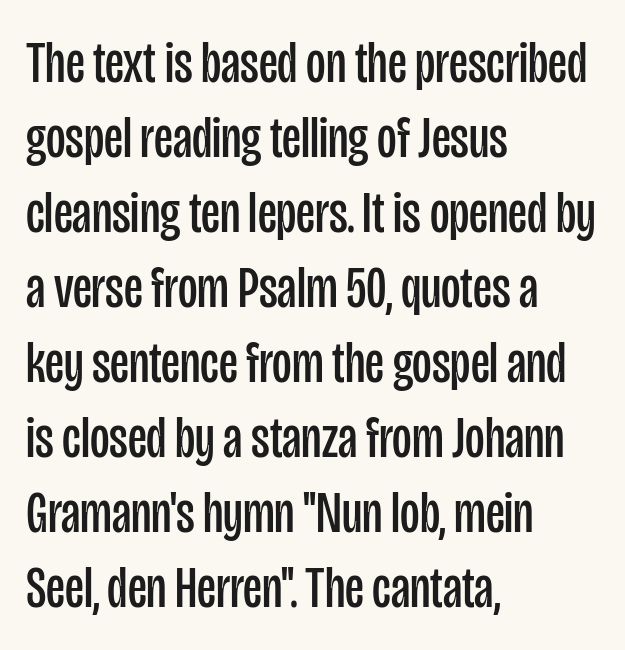
The image shows 60 px regular-weight, condensed sans-serif type, upright; set left-aligned, normal line spacing (1.25x), normal letter spacing, not underlined; low stroke contrast and a large x-height.
